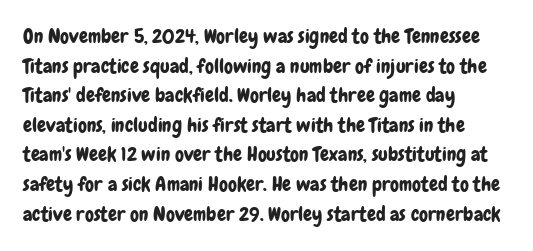
Q: Is the text italic (slanted)? A: No, it is upright.
Q: Is the text underlined? A: No.
Q: How is the paragraph aligned? A: Left-aligned.
Q: Is the spacing between letters normal or unusually wide? A: Normal.
Q: Is the spacing between lines tight, normal or loose? A: Normal.
